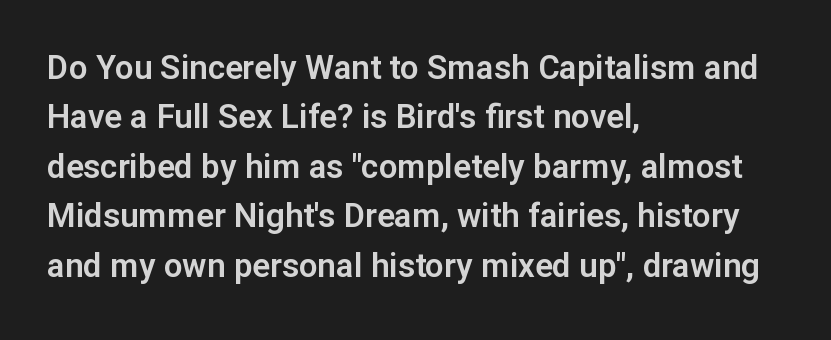
The image shows 33 px sans-serif type, upright; set left-aligned, normal line spacing (1.5x), normal letter spacing, not underlined; low stroke contrast and a medium x-height.
